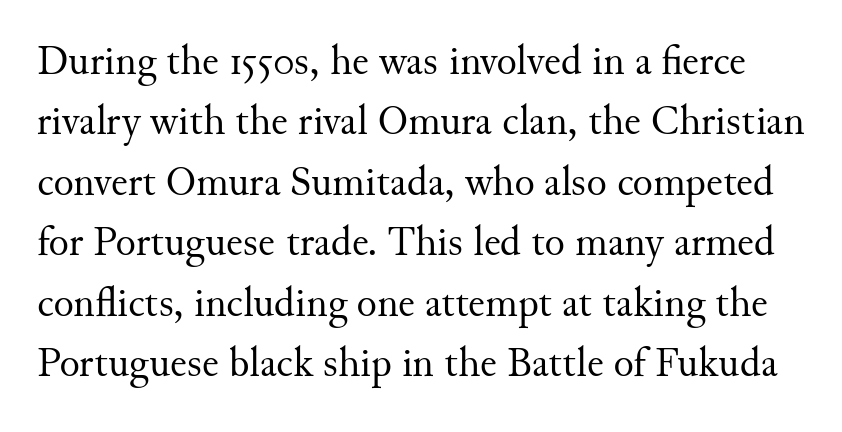
The image shows 42 px regular-weight serif type, upright; set normal line spacing (1.44x), normal letter spacing, not underlined; medium stroke contrast and a small x-height.
